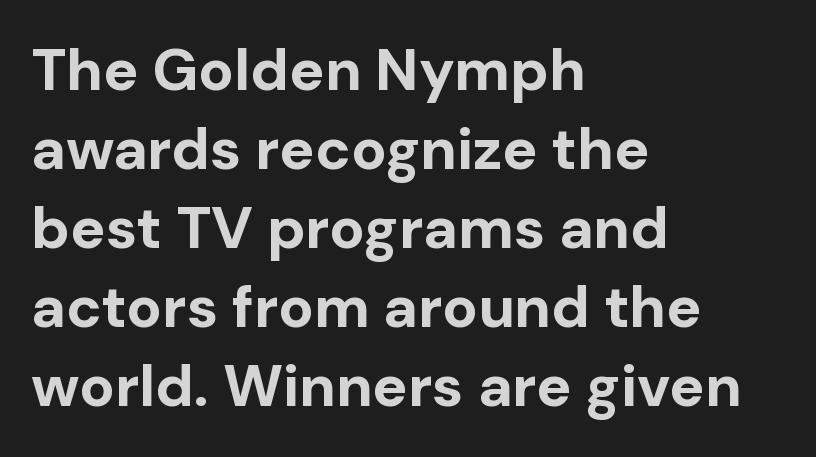
Emphasis by weight is at full strength: bold. How would I describe the line gaps? Plain and ordinary. You could call the tracking neutral — neither tight nor loose. Classification — sans serif. Check the space under the baseline: it is left empty. Character widths vary here, with narrow letters taking less room than wide ones.
